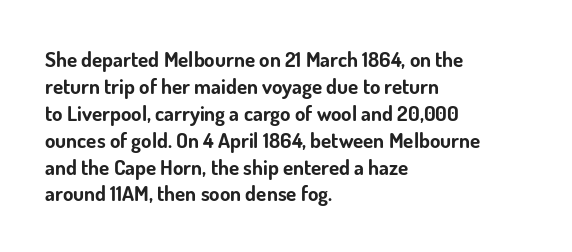
Which margin do the lines hug? The left one — the right edge is uneven. The foot of each line stays bare and open. Strokes here are thick enough to call this a true bold. Does the lettering tilt? It doesn't — this is upright. You could call the tracking neutral — neither tight nor loose. Interline gaps are of average width in this sample.
